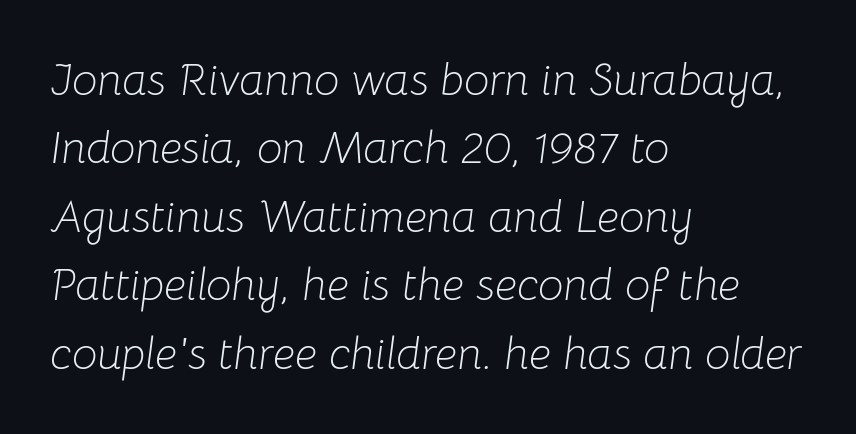
The image shows 45 px light type, italic (leaning right); set left-aligned, normal line spacing (1.52x), normal letter spacing, not underlined; low stroke contrast and a medium x-height.
